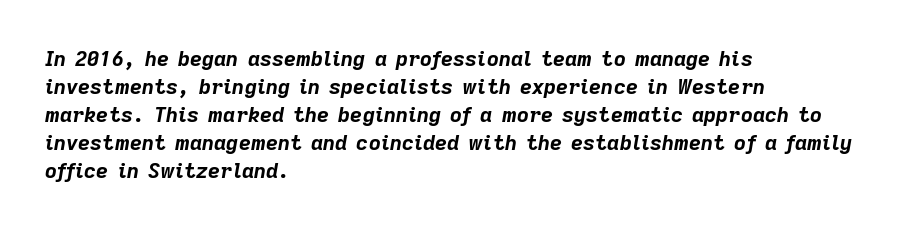
The image shows 21 px bold type, italic (leaning right); set left-aligned, normal line spacing (1.33x), normal letter spacing, not underlined.
